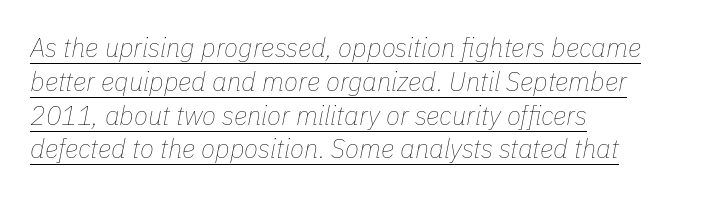
Yep, that's italic — everything's leaning. Default kerning and tracking; the words read as compact shapes. You can see a thin bar hugging the bottom of the glyphs. Stroke mass is kept to a normal reading level or below. Visually the block forms a straight wall on the left and a jagged coastline on the right.
